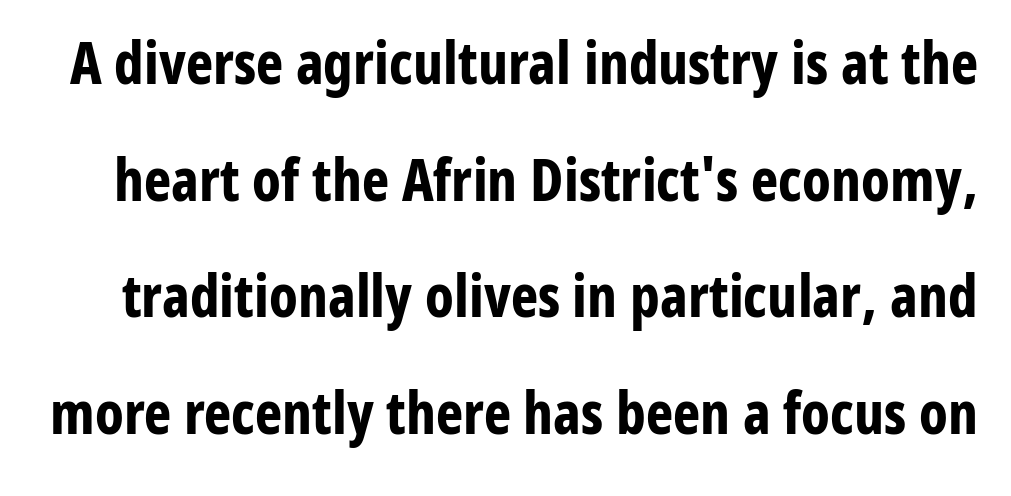
The image shows 58 px bold, condensed sans-serif type, upright; set loose line spacing (2.01x), normal letter spacing, not underlined; low stroke contrast and a medium x-height.
